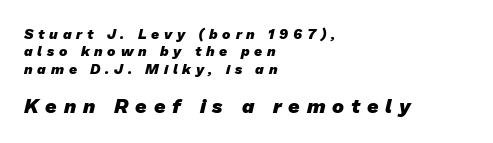
The image shows 20 px bold type; set left-aligned, line spacing 1.24x, unusually wide letter spacing (+0.34 em), not underlined; the second (bottom) block is 1.43x larger.
